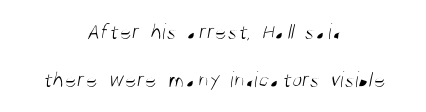
The image shows 23 px text type; set centered, loose line spacing (2.07x), normal letter spacing, not underlined.
